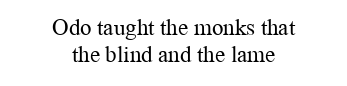
The image shows 23 px text type, upright; set centered, line spacing 1.17x, normal letter spacing, not underlined.
